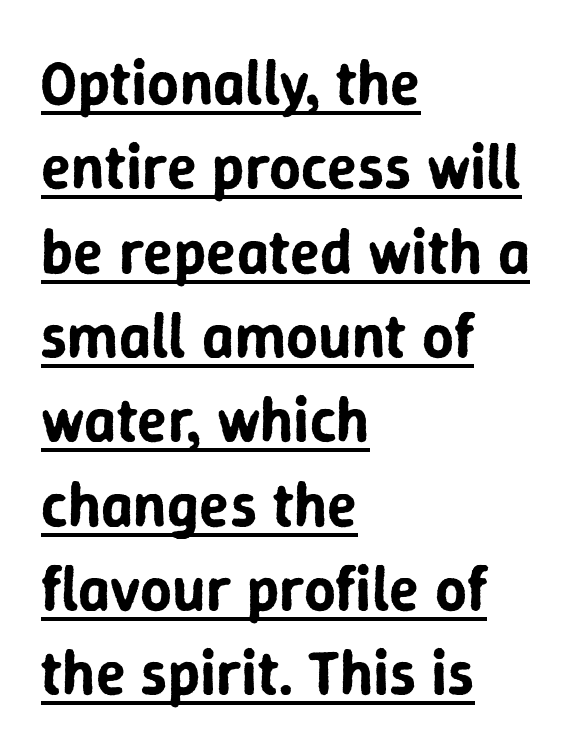
{"serif": "no", "italic": "no", "width": "normal", "stroke_contrast": "low", "x_height": "medium", "monospaced": "no", "underline": "yes", "align": "left", "line_spacing": "normal", "line_spacing_ratio": 1.36, "letter_spacing": "normal", "letter_spacing_em": 0.0, "glyph_px": 62}
